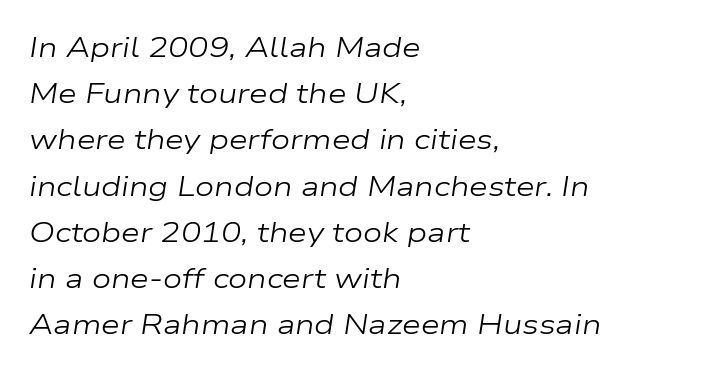
The image shows 27 px text type, italic (leaning right); set left-aligned, line spacing 1.71x, normal letter spacing, not underlined.
